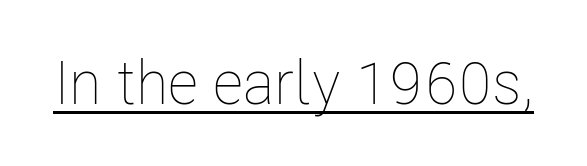
Q: Is the text bold? A: No.
Q: Is the text italic (slanted)? A: No, it is upright.
Q: Is the text underlined? A: Yes.
Q: Is the spacing between letters normal or unusually wide? A: Normal.
Q: Width (condensed, normal, or wide)? A: Condensed.
Q: Stroke contrast? A: Low.
Q: x-height? A: Medium.
Q: Monospaced? A: No.
